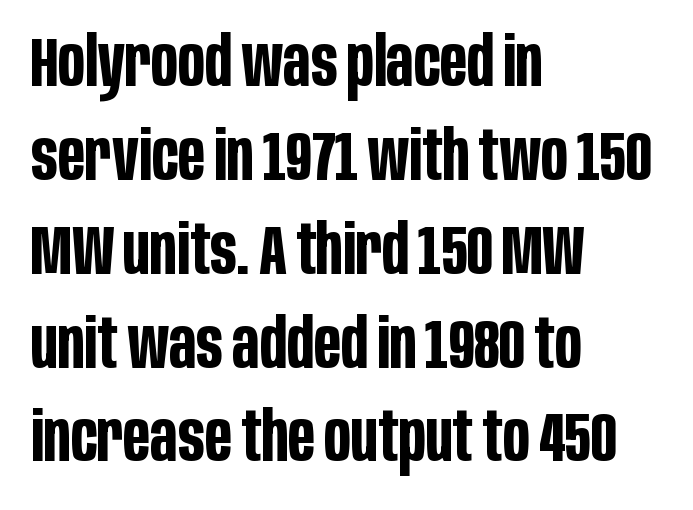
The image shows 69 px bold, condensed sans-serif type, upright; set left-aligned, normal line spacing (1.36x), normal letter spacing, not underlined; low stroke contrast and a large x-height.
